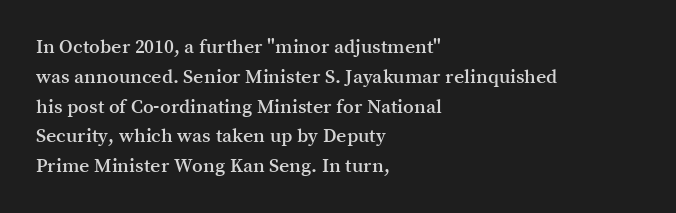
The image shows 20 px text type, upright; set left-aligned, normal line spacing (1.49x), normal letter spacing, not underlined.
